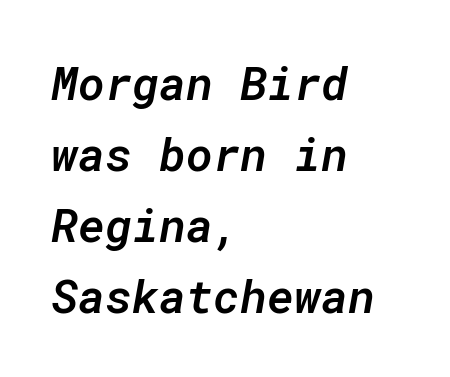
{"italic": "yes", "lean": "right", "slant_degrees": 10, "bold": "semi", "weight": "semibold", "width": "normal", "stroke_contrast": "low", "x_height": "medium", "monospaced": "yes", "underline": "no", "align": "left", "line_spacing": "normal", "line_spacing_ratio": 1.54, "letter_spacing": "normal", "letter_spacing_em": 0.0, "glyph_px": 46}
